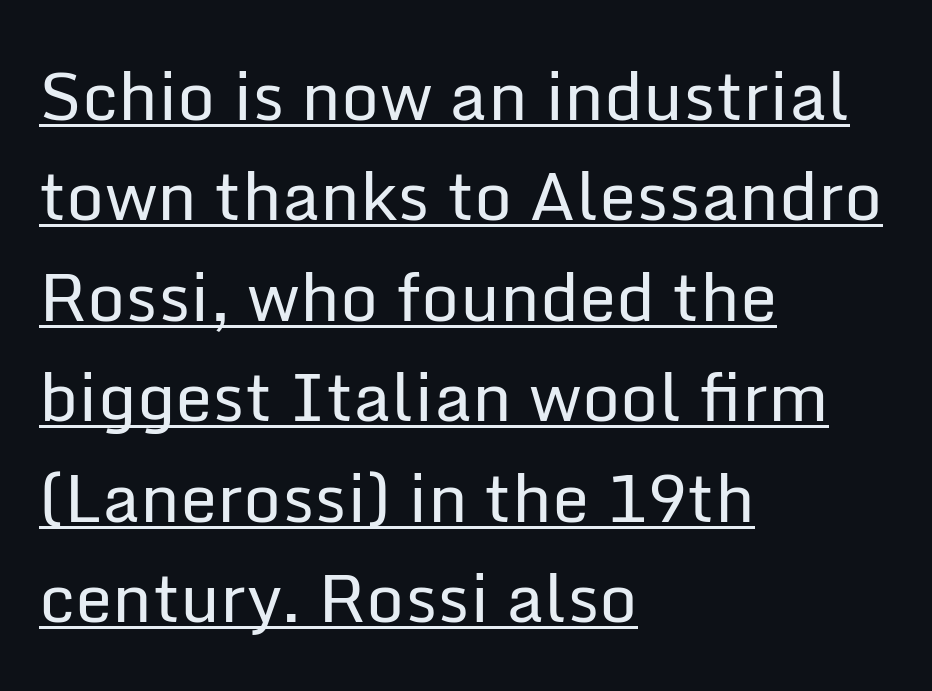
Q: Is the text bold? A: No.
Q: Is the text italic (slanted)? A: No, it is upright.
Q: Is the typeface a serif or a sans-serif typeface? A: Sans-serif.
Q: Is the text underlined? A: Yes.
Q: How is the paragraph aligned? A: Left-aligned.
Q: Is the spacing between letters normal or unusually wide? A: Normal.
Q: Is the spacing between lines tight, normal or loose? A: Normal.
Q: Width (condensed, normal, or wide)? A: Normal.
Q: Stroke contrast? A: Low.
Q: x-height? A: Medium.
Q: Monospaced? A: No.
